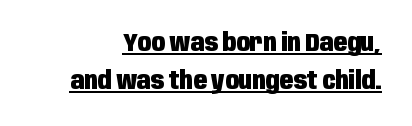
{"italic": "no", "bold": "yes", "underline": "yes", "line_spacing": "normal", "line_spacing_ratio": 1.51, "letter_spacing": "normal", "letter_spacing_em": 0.0, "glyph_px": 25}
